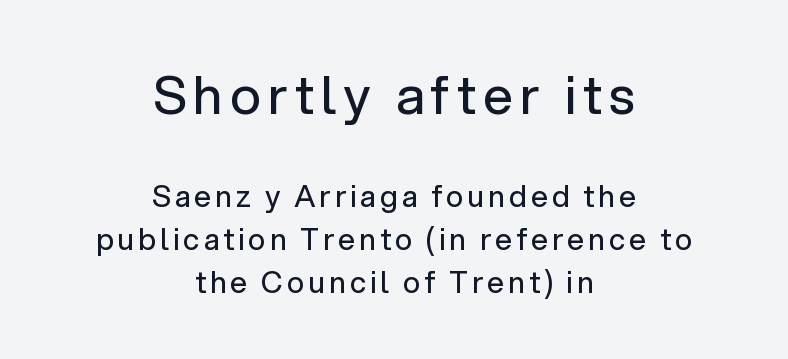
The image shows 53 px regular-weight sans-serif type, upright; set centered, normal line spacing (1.44x), not underlined; the first (top) block is 1.77x larger; low stroke contrast and a medium x-height.
